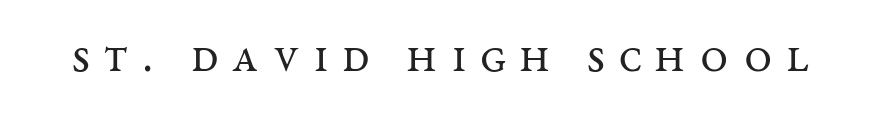
{"serif": "yes", "italic": "no", "bold": "no", "weight": "regular", "width": "wide", "stroke_contrast": "medium", "x_height": "large", "monospaced": "no", "underline": "no", "letter_spacing": "wide", "letter_spacing_em": 0.29, "glyph_px": 49}
